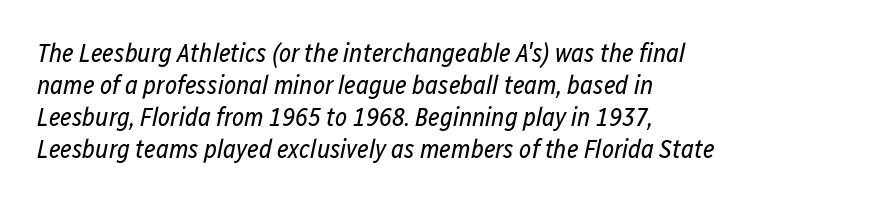
Layout note: lines flush left. The weight tops out at a normal text grade. Words appear dense and cohesive because spacing is normal. Is the type slanted? Yes — the strokes lean at a clear angle.
